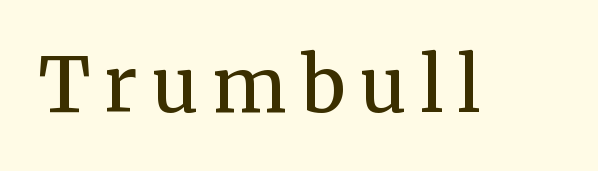
Q: Is the text bold? A: Semi-bold.
Q: Is the text italic (slanted)? A: No, it is upright.
Q: Is the typeface a serif or a sans-serif typeface? A: Serif.
Q: Is the text underlined? A: No.
Q: Width (condensed, normal, or wide)? A: Normal.
Q: Stroke contrast? A: Medium.
Q: x-height? A: Medium.
Q: Monospaced? A: No.
